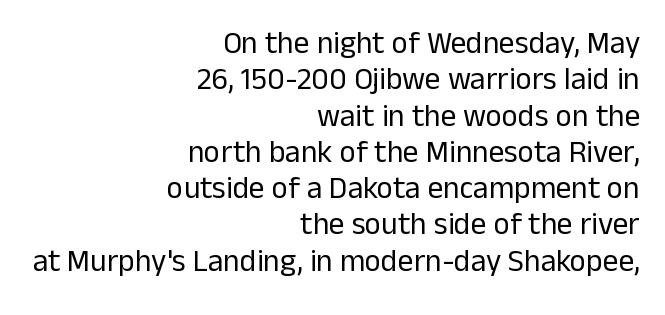
The image shows 31 px regular-weight sans-serif type, upright; set right-aligned, line spacing 1.17x, normal letter spacing, not underlined; low stroke contrast and a medium x-height.
